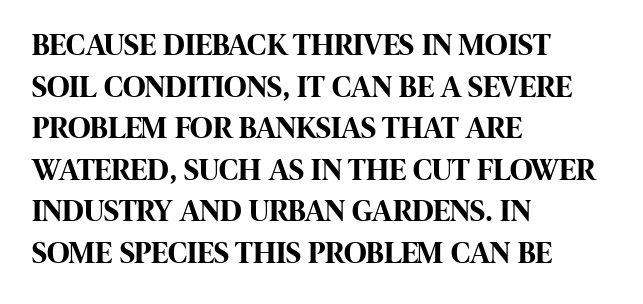
Character widths vary here, with narrow letters taking less room than wide ones. One-word summary of the alignment: left. To sum up the face: it is a sans, with no serifs. Nope, not italic — everything's standing straight.
